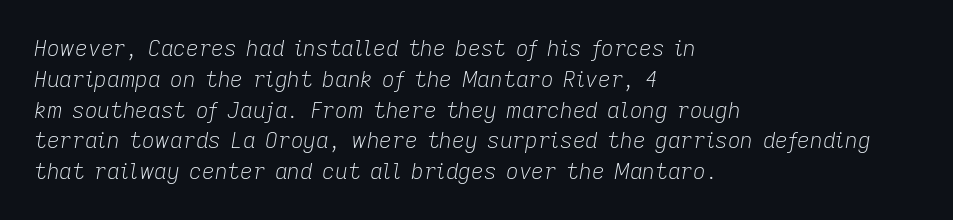
The image shows 22 px text type, italic (leaning right); set left-aligned, normal line spacing (1.4x), normal letter spacing, not underlined.
